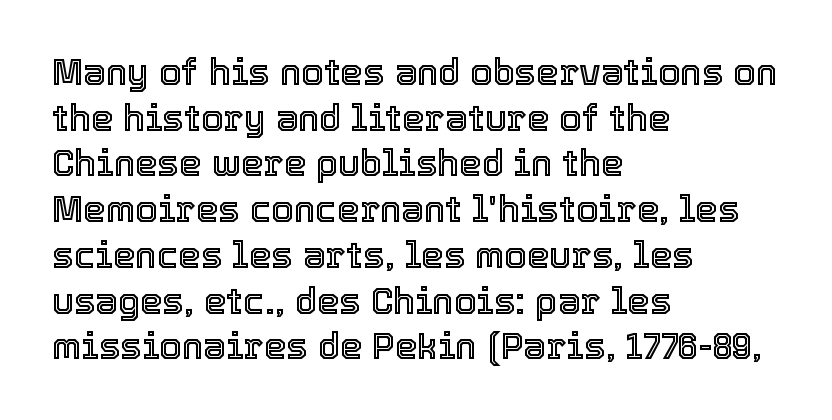
Q: Is the text italic (slanted)? A: No, it is upright.
Q: Is the text underlined? A: No.
Q: How is the paragraph aligned? A: Left-aligned.
Q: Is the spacing between letters normal or unusually wide? A: Normal.
Q: Is the spacing between lines tight, normal or loose? A: Normal.
Q: Width (condensed, normal, or wide)? A: Normal.
Q: x-height? A: Medium.
Q: Monospaced? A: No.
